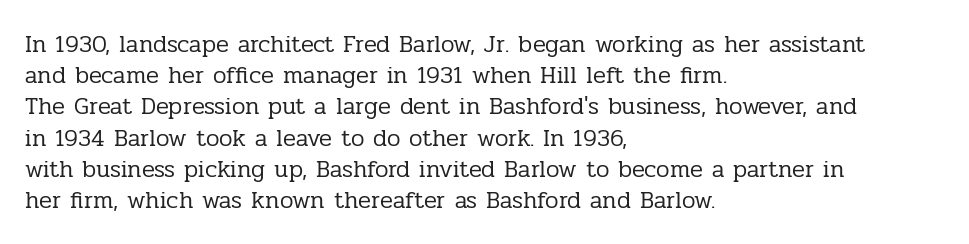
Q: Is the text bold? A: No.
Q: Is the text italic (slanted)? A: No, it is upright.
Q: Is the text underlined? A: No.
Q: How is the paragraph aligned? A: Left-aligned.
Q: Is the spacing between letters normal or unusually wide? A: Normal.
Q: Is the spacing between lines tight, normal or loose? A: Normal.
